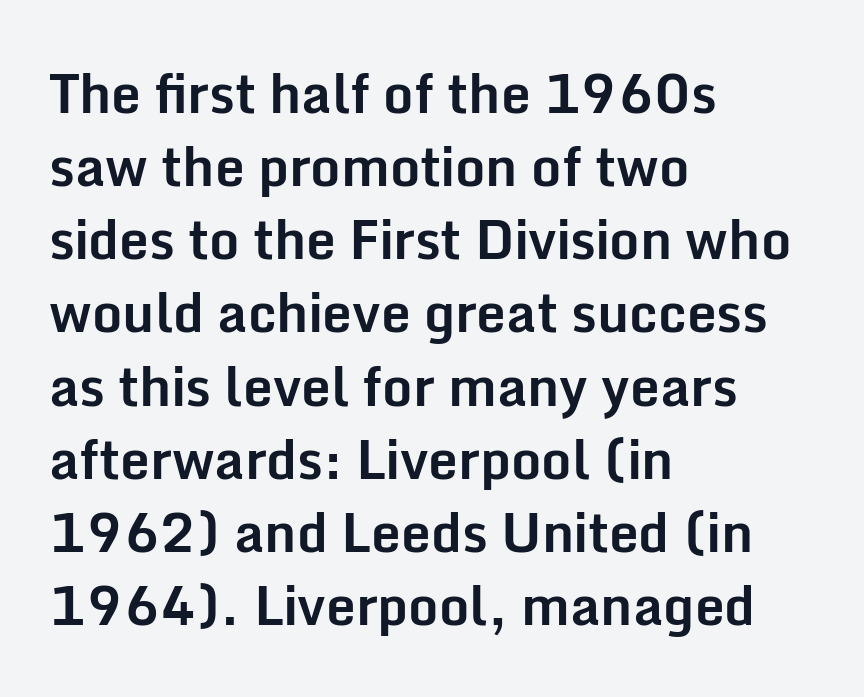
The leading is moderate, giving the passage an even texture. The passage is arranged the way most books set body copy — flush left. Any mark beneath the type? The region is blank. This sample uses an upright cut, with every glyph sitting square on the baseline. The type is set solid horizontally, with unmodified tracking. Varying glyph widths throughout — classic text-font behaviour.
